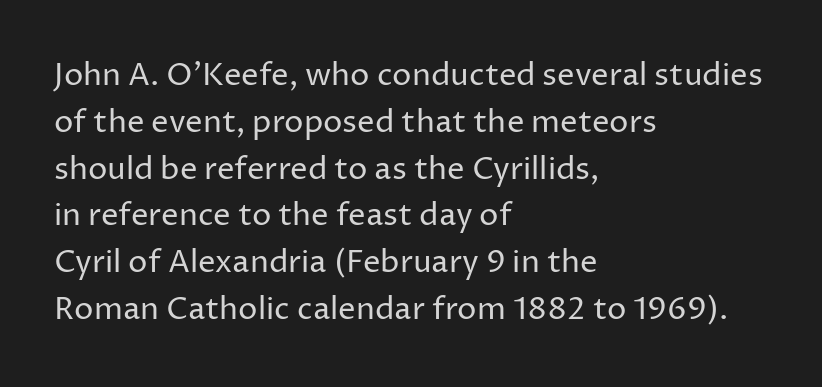
The face looks like a standard text weight, possibly lighter. The text block is weighted toward the left margin, trailing off unevenly rightward. Quick note: interline space is typical. The letters advance in unequal steps, a hallmark of proportional type.
